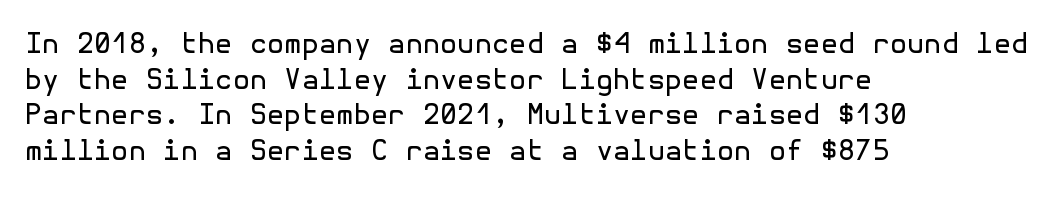
Q: Is the text bold? A: No.
Q: Is the text italic (slanted)? A: No, it is upright.
Q: Is the typeface a serif or a sans-serif typeface? A: Sans-serif.
Q: Is the text underlined? A: No.
Q: How is the paragraph aligned? A: Left-aligned.
Q: Is the spacing between letters normal or unusually wide? A: Normal.
Q: Is the spacing between lines tight, normal or loose? A: Normal.
Q: Width (condensed, normal, or wide)? A: Normal.
Q: x-height? A: Medium.
